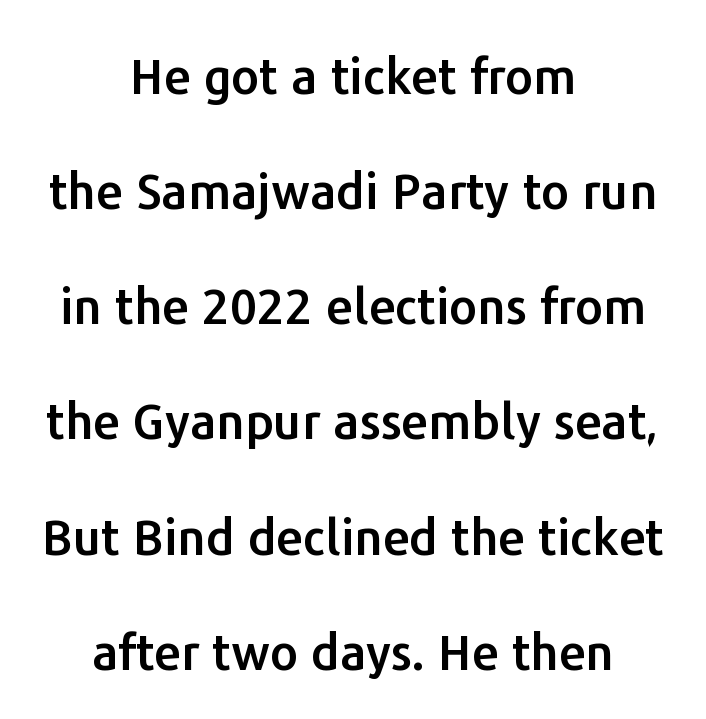
The image shows 49 px sans-serif type, upright; set centered, loose line spacing (2.35x), normal letter spacing, not underlined; low stroke contrast and a medium x-height.
